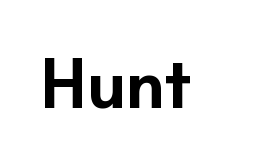
The image shows 72 px semibold sans-serif type, upright; set normal letter spacing, not underlined; low stroke contrast and a small x-height.
